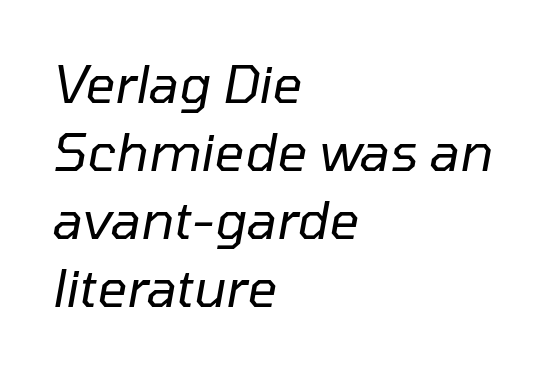
The setting favours the left margin, as ordinary paragraphs usually do. Line spacing here is normal. This sample uses an oblique cut, with every glyph tilted off the vertical. Tracking value appears to be zero — textbook default spacing.
